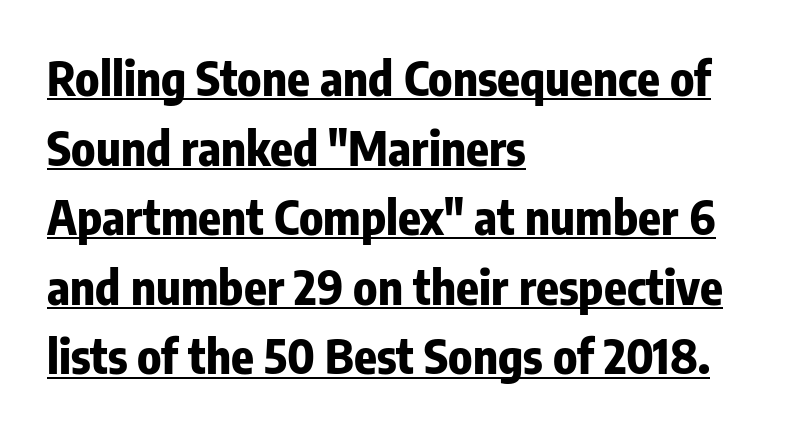
{"serif": "no", "italic": "no", "bold": "yes", "weight": "bold", "width": "condensed", "stroke_contrast": "low", "x_height": "medium", "monospaced": "no", "underline": "yes", "align": "left", "line_spacing": "normal", "line_spacing_ratio": 1.48, "letter_spacing": "normal", "letter_spacing_em": 0.0, "glyph_px": 47}
